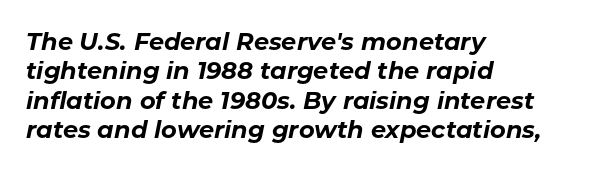
The image shows 24 px bold type, italic (leaning right); set left-aligned, line spacing 1.22x, normal letter spacing, not underlined.
